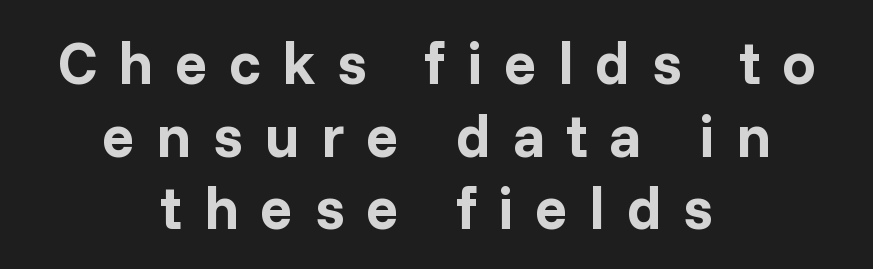
{"serif": "no", "italic": "no", "bold": "yes", "weight": "bold", "width": "normal", "stroke_contrast": "low", "x_height": "medium", "monospaced": "no", "underline": "no", "align": "center", "line_spacing_ratio": 1.21, "letter_spacing": "wide", "letter_spacing_em": 0.36, "glyph_px": 60}
